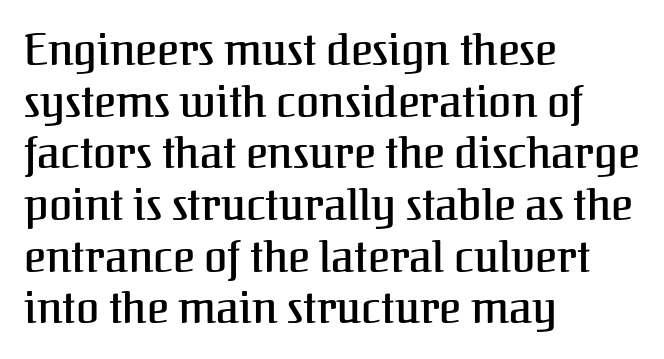
This sample uses plain, unmodified letter spacing. Type style note: has serifs. A classic flush-left, rag-right setting is used for this passage. The zone under the glyphs is completely vacant. The specimen reads as upright at a glance. Each letter keeps its own natural width here, so spacing adapts to shape.
